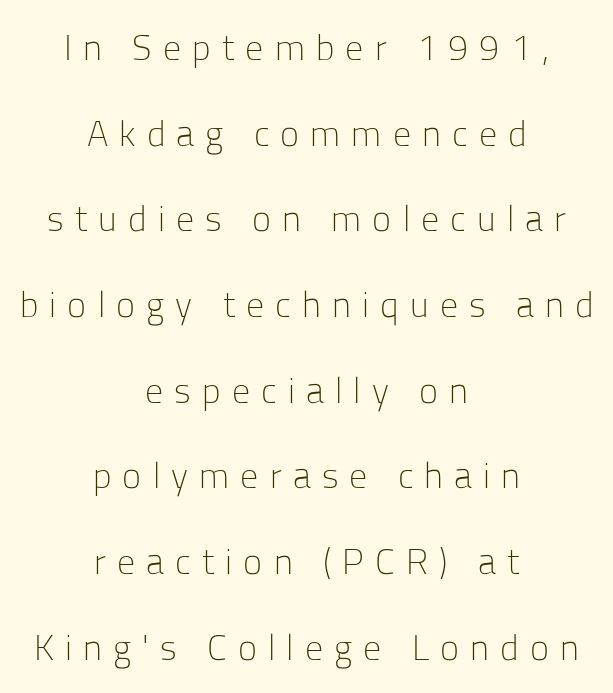
Q: Is the text bold? A: No.
Q: Is the text italic (slanted)? A: No, it is upright.
Q: Is the typeface a serif or a sans-serif typeface? A: Sans-serif.
Q: Is the text underlined? A: No.
Q: How is the paragraph aligned? A: Centered.
Q: Is the spacing between letters normal or unusually wide? A: Unusually wide.
Q: Is the spacing between lines tight, normal or loose? A: Loose.
Q: Width (condensed, normal, or wide)? A: Normal.
Q: Stroke contrast? A: Low.
Q: x-height? A: Medium.
Q: Monospaced? A: No.
